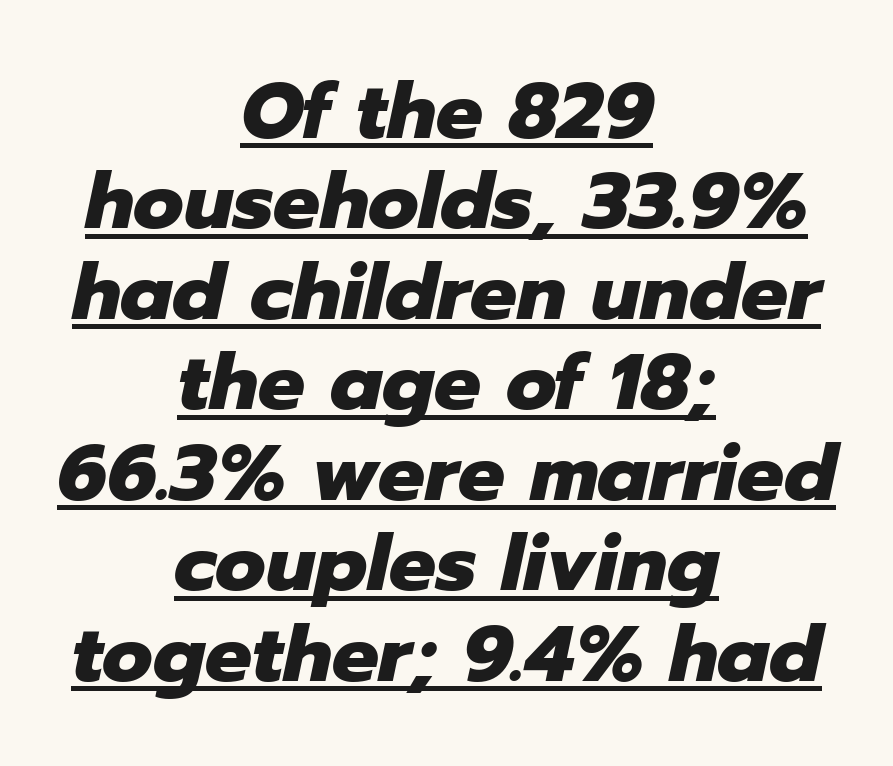
{"italic": "yes", "lean": "right", "slant_degrees": 12, "bold": "yes", "weight": "heavy", "width": "normal", "stroke_contrast": "low", "x_height": "medium", "monospaced": "no", "underline": "yes", "align": "center", "line_spacing_ratio": 1.16, "letter_spacing": "normal", "letter_spacing_em": 0.0, "glyph_px": 78}
